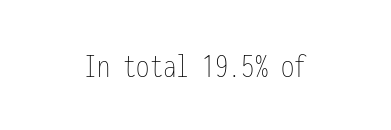
The image shows 35 px thin, condensed type, upright, monospaced; set centered, normal letter spacing, not underlined; low stroke contrast and a medium x-height.
